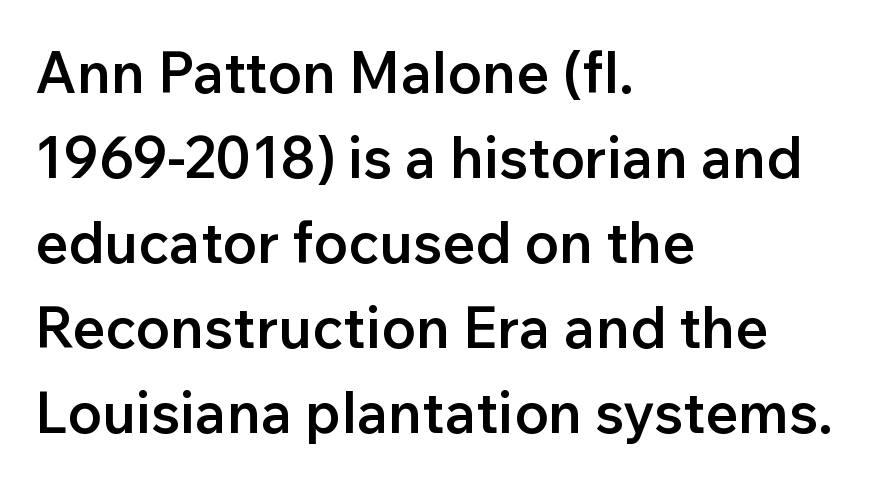
Q: Is the text bold? A: Semi-bold.
Q: Is the text italic (slanted)? A: No, it is upright.
Q: Is the typeface a serif or a sans-serif typeface? A: Sans-serif.
Q: Is the text underlined? A: No.
Q: How is the paragraph aligned? A: Left-aligned.
Q: Is the spacing between letters normal or unusually wide? A: Normal.
Q: Is the spacing between lines tight, normal or loose? A: Normal.
Q: Width (condensed, normal, or wide)? A: Normal.
Q: Stroke contrast? A: Low.
Q: x-height? A: Medium.
Q: Monospaced? A: No.
